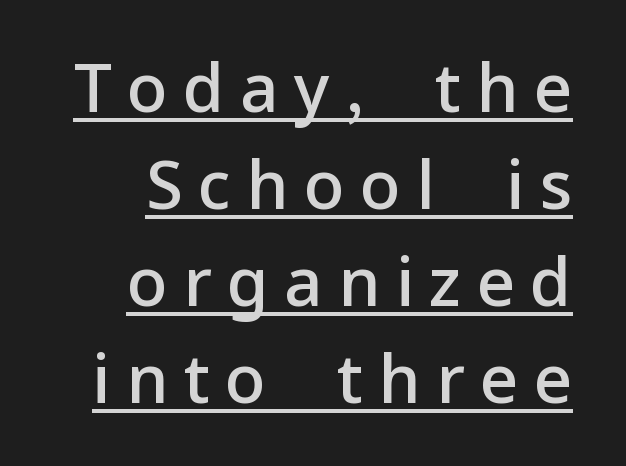
{"serif": "no", "italic": "no", "bold": "semi", "weight": "semibold", "width": "normal", "stroke_contrast": "low", "x_height": "medium", "monospaced": "no", "underline": "yes", "line_spacing": "normal", "line_spacing_ratio": 1.45, "letter_spacing": "wide", "letter_spacing_em": 0.23, "glyph_px": 67}
